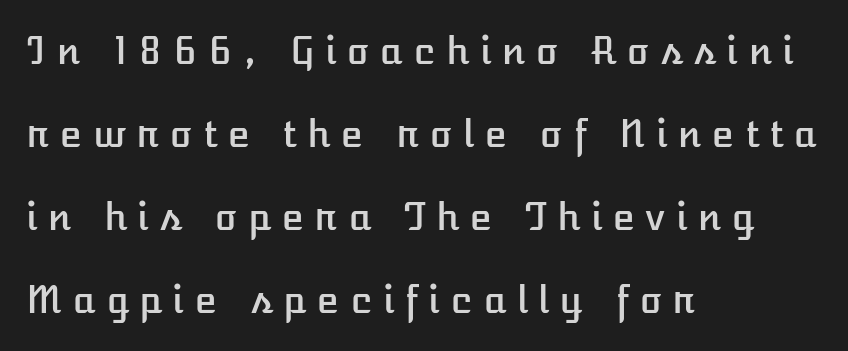
Q: Is the text italic (slanted)? A: No, it is upright.
Q: Is the text underlined? A: No.
Q: How is the paragraph aligned? A: Left-aligned.
Q: Is the spacing between letters normal or unusually wide? A: Unusually wide.
Q: Is the spacing between lines tight, normal or loose? A: Loose.
Q: Width (condensed, normal, or wide)? A: Normal.
Q: Stroke contrast? A: Low.
Q: x-height? A: Medium.
Q: Monospaced? A: No.
